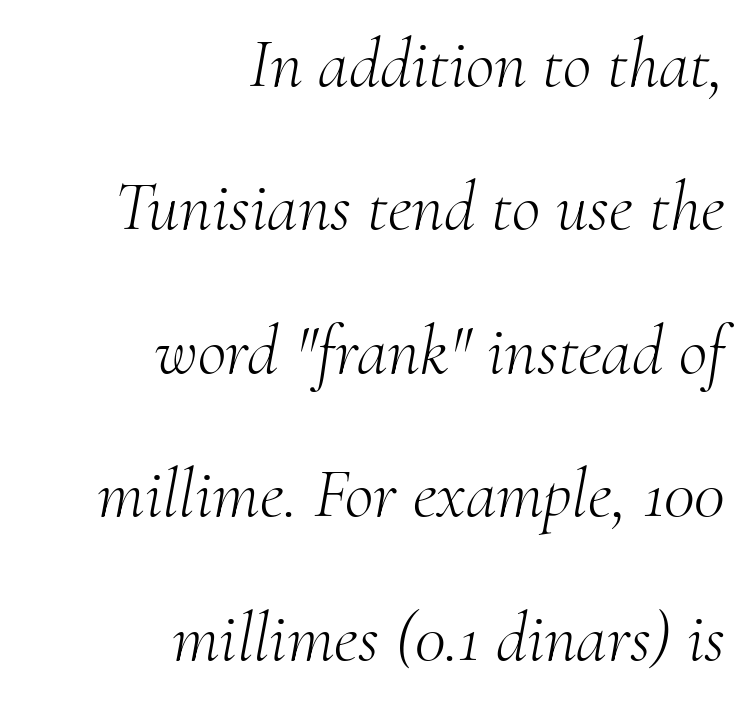
{"serif": "yes", "italic": "yes", "lean": "right", "slant_degrees": 10, "bold": "no", "weight": "light", "width": "normal", "stroke_contrast": "medium", "x_height": "small", "monospaced": "no", "underline": "no", "align": "right", "line_spacing": "loose", "line_spacing_ratio": 2.05, "letter_spacing": "normal", "letter_spacing_em": 0.0, "glyph_px": 70}
